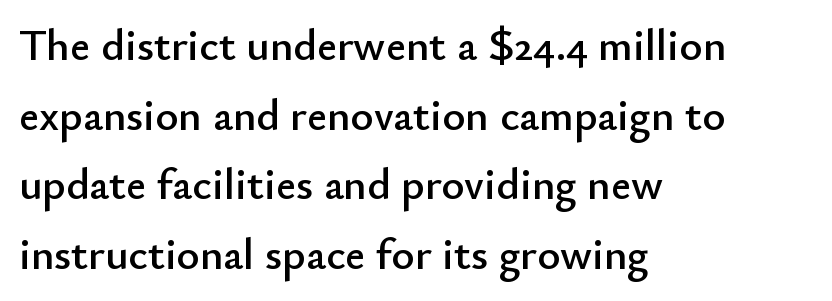
The lettering stays uniformly vertical, giving the passage a roman look. Looks like regular typesetting: each glyph gets only the width it needs. Just letters on the line, the space beneath them empty. The setting favours the left margin, as ordinary paragraphs usually do. Font category for this specimen: sans-serif.
